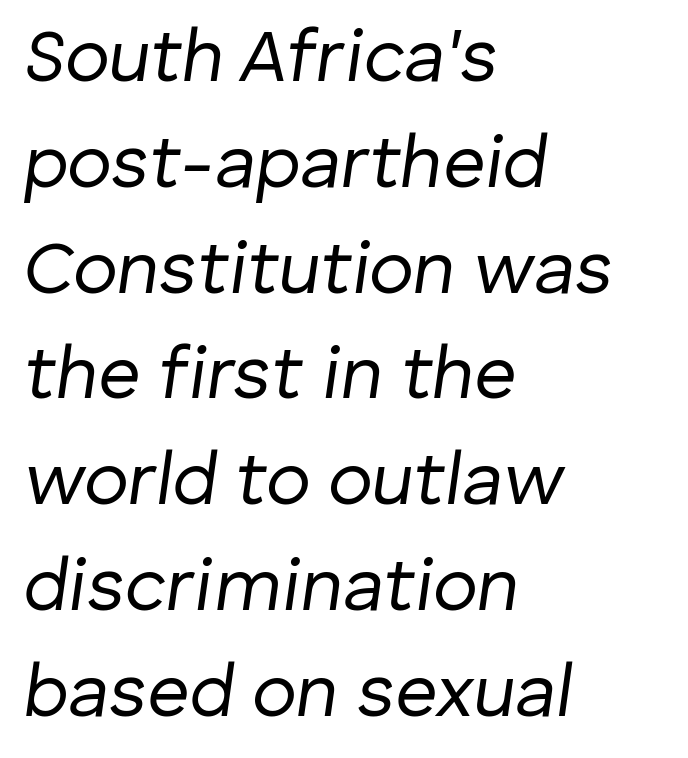
Leftover space on each line is placed entirely after the last word. Note the varied advance widths — an 'i' is clearly narrower than an 'm'. The strokes are not fattened; the text isn't bold. Just letters on the line, the space beneath them empty.
